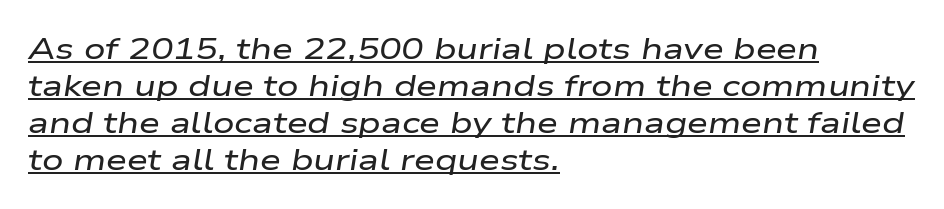
Q: Is the text italic (slanted)? A: Yes, it leans right by about 9 degrees.
Q: Is the text underlined? A: Yes.
Q: How is the paragraph aligned? A: Left-aligned.
Q: Is the spacing between letters normal or unusually wide? A: Normal.
Q: Width (condensed, normal, or wide)? A: Wide.
Q: Stroke contrast? A: Low.
Q: x-height? A: Medium.
Q: Monospaced? A: No.
